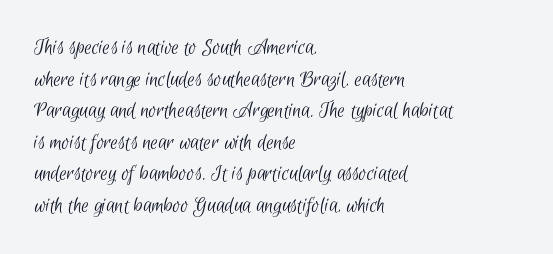
{"bold": "no", "underline": "no", "align": "left", "line_spacing": "normal", "line_spacing_ratio": 1.37, "letter_spacing": "normal", "letter_spacing_em": 0.0, "glyph_px": 23}
